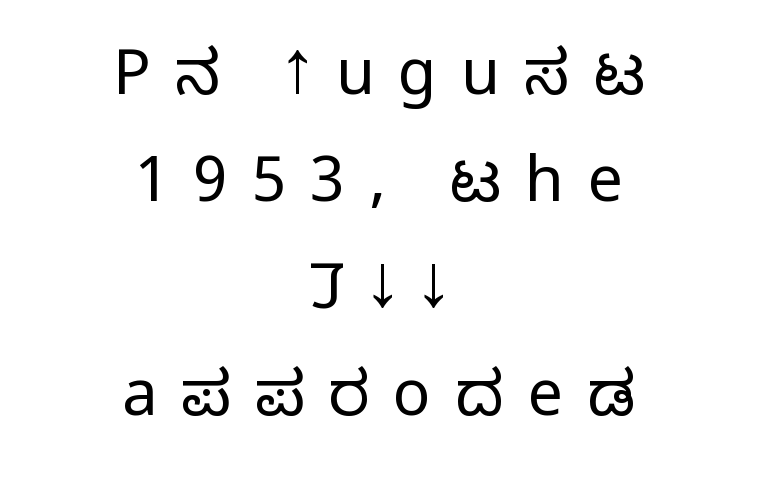
{"serif": "no", "italic": "no", "bold": "no", "weight": "regular", "width": "condensed", "stroke_contrast": "low", "x_height": "large", "monospaced": "no", "underline": "no", "align": "center", "line_spacing": "normal", "line_spacing_ratio": 1.7, "letter_spacing": "wide", "letter_spacing_em": 0.38, "glyph_px": 63}
